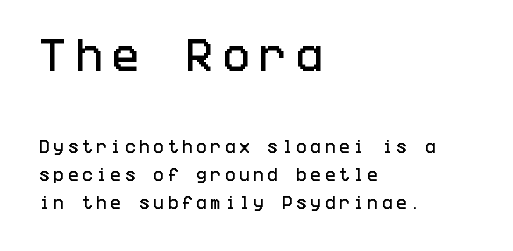
The image shows 36 px condensed sans-serif type, upright; set left-aligned, loose line spacing (2.02x), unusually wide letter spacing (+0.27 em), not underlined; the first (top) block is 2.57x larger; low stroke contrast and a large x-height.
